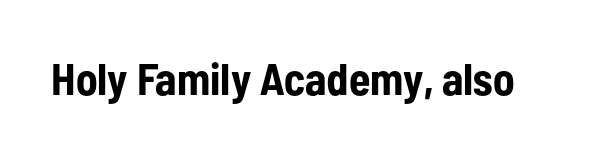
The font's upright variant was chosen for this text. The letters sit at their default tracking, neither squeezed nor spread. Weight check: bold — yes, fully. The glyphs in this specimen are sans serif. Letters rest on an invisible, unmarked baseline.
